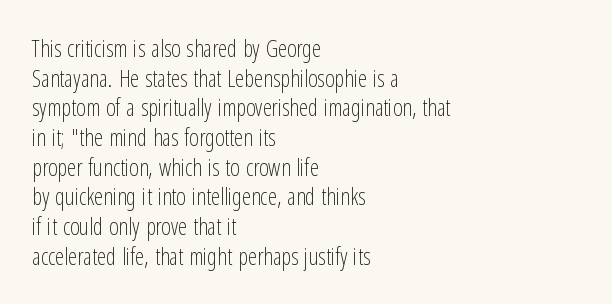
The image shows 23 px text type, upright; set left-aligned, normal line spacing (1.29x), normal letter spacing, not underlined.
